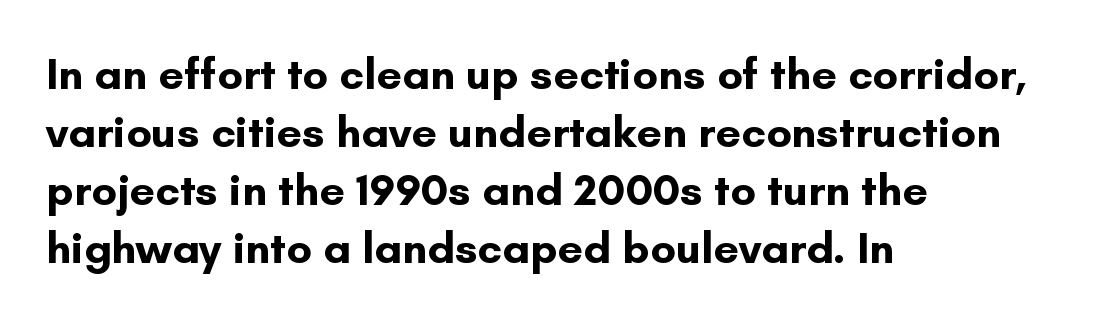
Q: Is the text bold? A: Yes.
Q: Is the text italic (slanted)? A: No, it is upright.
Q: Is the typeface a serif or a sans-serif typeface? A: Sans-serif.
Q: Is the text underlined? A: No.
Q: How is the paragraph aligned? A: Left-aligned.
Q: Is the spacing between letters normal or unusually wide? A: Normal.
Q: Is the spacing between lines tight, normal or loose? A: Normal.
Q: Width (condensed, normal, or wide)? A: Normal.
Q: Stroke contrast? A: Low.
Q: x-height? A: Small.
Q: Monospaced? A: No.
